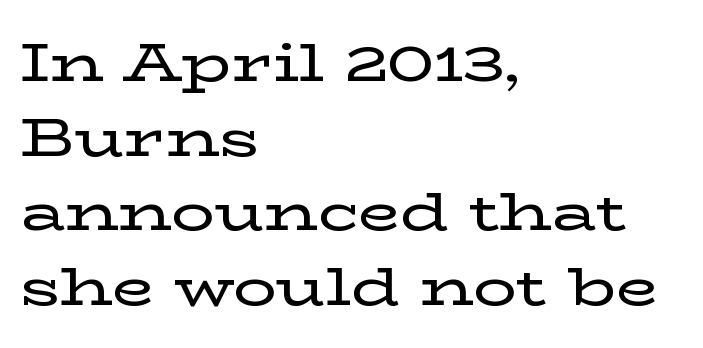
If you measured baseline to baseline, you'd find a middling distance. A typesetter would call this proportional, since set widths differ per character. The letterforms sit shoulder to shoulder at normal distance. Lines of text with bare space underneath.
